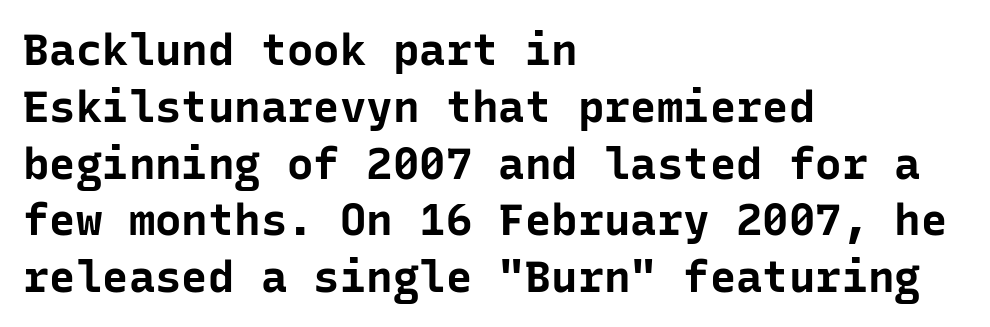
Q: Is the text bold? A: Yes.
Q: Is the text italic (slanted)? A: No, it is upright.
Q: Is the typeface a serif or a sans-serif typeface? A: Sans-serif.
Q: Is the text underlined? A: No.
Q: How is the paragraph aligned? A: Left-aligned.
Q: Is the spacing between letters normal or unusually wide? A: Normal.
Q: Is the spacing between lines tight, normal or loose? A: Normal.
Q: Width (condensed, normal, or wide)? A: Normal.
Q: Stroke contrast? A: Low.
Q: x-height? A: Medium.
Q: Monospaced? A: Yes.
